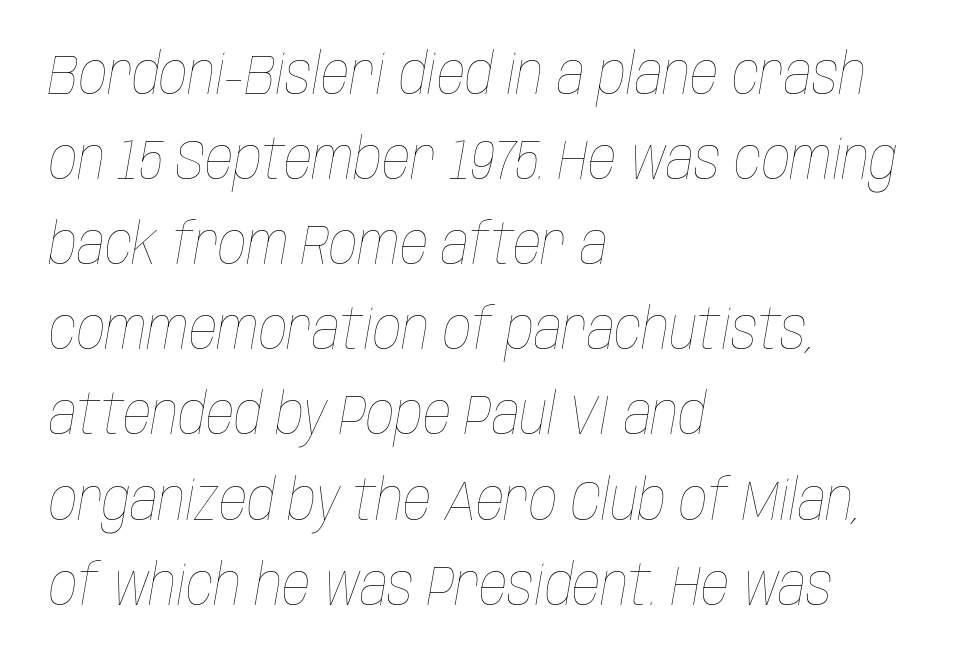
The image shows 56 px thin, condensed type, italic (leaning right); set left-aligned, normal line spacing (1.52x), normal letter spacing, not underlined; low stroke contrast and a large x-height.
